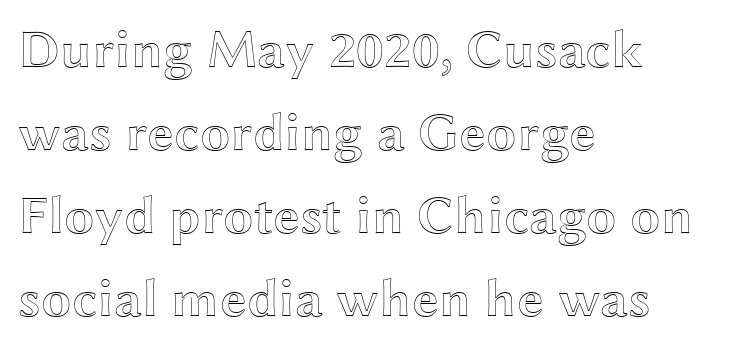
Each word holds together tightly as a unit, with standard inter-letter gaps. You can tell it's not italic because the verticals are truly vertical. Clear beneath every line of the passage. Layout note: lines flush left. These lines sit exactly where default settings would place them.
